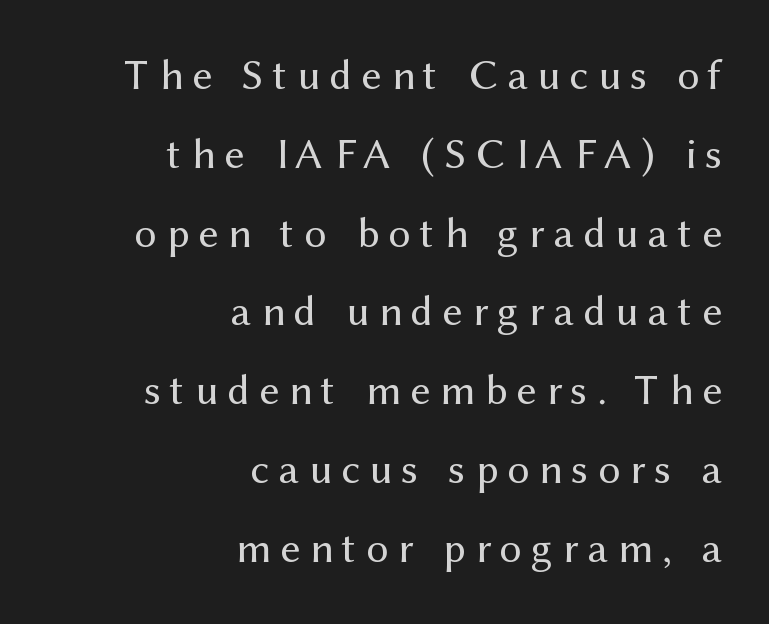
{"serif": "no", "italic": "no", "bold": "no", "weight": "regular", "width": "normal", "stroke_contrast": "medium", "x_height": "medium", "monospaced": "no", "underline": "no", "align": "right", "line_spacing_ratio": 1.79, "letter_spacing": "wide", "letter_spacing_em": 0.21, "glyph_px": 44}
